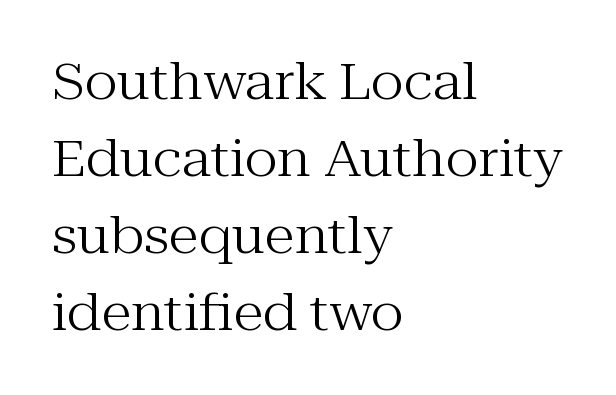
The image shows 50 px regular-weight serif type, upright; set left-aligned, normal line spacing (1.54x), normal letter spacing, not underlined; medium stroke contrast and a medium x-height.
